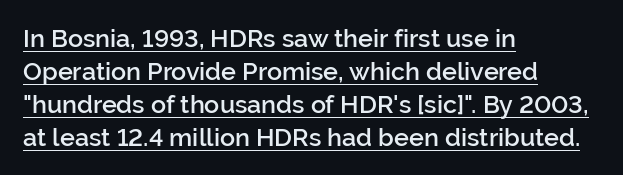
Q: Is the text bold? A: Semi-bold.
Q: Is the text italic (slanted)? A: No, it is upright.
Q: Is the text underlined? A: Yes.
Q: How is the paragraph aligned? A: Left-aligned.
Q: Is the spacing between letters normal or unusually wide? A: Normal.
Q: Is the spacing between lines tight, normal or loose? A: Normal.
